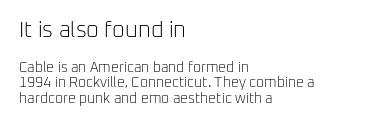
The image shows 22 px text type, upright; set left-aligned, tight line spacing (1.08x), normal letter spacing, not underlined; the first (top) block is 1.57x larger.
